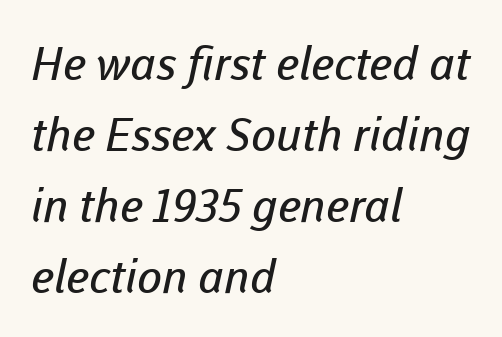
Q: Is the text bold? A: No.
Q: Is the typeface a serif or a sans-serif typeface? A: Sans-serif.
Q: Is the text underlined? A: No.
Q: How is the paragraph aligned? A: Left-aligned.
Q: Is the spacing between letters normal or unusually wide? A: Normal.
Q: Is the spacing between lines tight, normal or loose? A: Normal.
Q: Width (condensed, normal, or wide)? A: Normal.
Q: Stroke contrast? A: Low.
Q: x-height? A: Medium.
Q: Monospaced? A: No.
